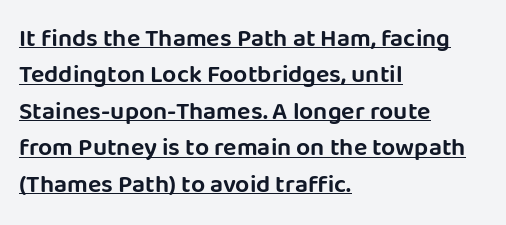
Quick note: not italic, upright. The paragraph shown leans on its left margin. Is the letter spacing exaggerated? No — it looks like the ordinary default. This block has exactly the height ordinary leading produces. This is underlined copy, the kind a proofreader might mark for attention.
